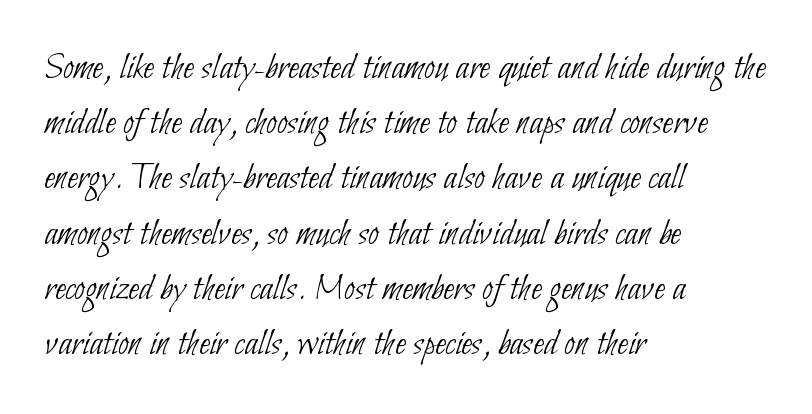
{"serif": "no", "bold": "no", "weight": "thin", "width": "condensed", "stroke_contrast": "low", "x_height": "small", "monospaced": "no", "underline": "no", "align": "left", "line_spacing": "normal", "line_spacing_ratio": 1.38, "letter_spacing": "normal", "letter_spacing_em": 0.0, "glyph_px": 40}
